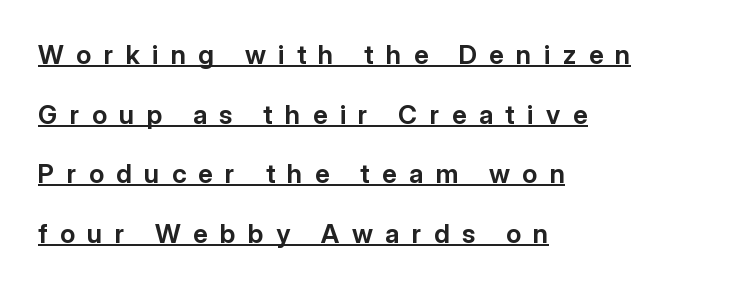
{"italic": "no", "bold": "yes", "underline": "yes", "align": "left", "line_spacing": "loose", "line_spacing_ratio": 2.29, "letter_spacing": "wide", "letter_spacing_em": 0.48, "glyph_px": 26}
